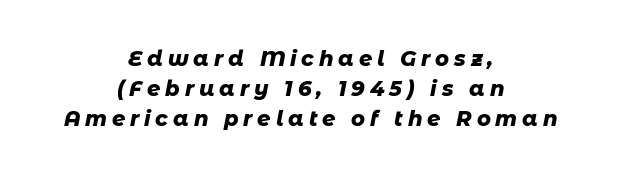
The image shows 21 px bold type, italic (leaning right); set centered, normal line spacing (1.42x), unusually wide letter spacing (+0.23 em), not underlined.
